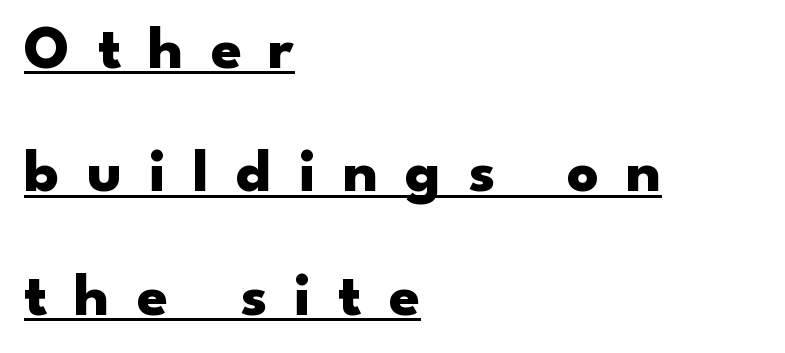
Q: Is the text bold? A: Yes.
Q: Is the text italic (slanted)? A: No, it is upright.
Q: Is the typeface a serif or a sans-serif typeface? A: Sans-serif.
Q: Is the text underlined? A: Yes.
Q: How is the paragraph aligned? A: Left-aligned.
Q: Is the spacing between letters normal or unusually wide? A: Unusually wide.
Q: Is the spacing between lines tight, normal or loose? A: Loose.
Q: Width (condensed, normal, or wide)? A: Wide.
Q: Stroke contrast? A: Low.
Q: x-height? A: Small.
Q: Monospaced? A: No.
